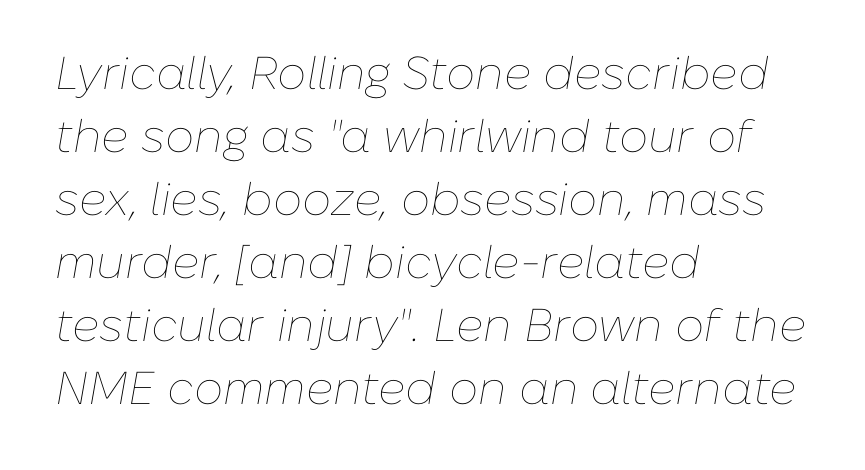
{"italic": "yes", "lean": "right", "slant_degrees": 10, "bold": "no", "weight": "thin", "width": "normal", "stroke_contrast": "low", "x_height": "medium", "monospaced": "no", "underline": "no", "align": "left", "line_spacing": "normal", "line_spacing_ratio": 1.37, "letter_spacing": "normal", "letter_spacing_em": 0.0, "glyph_px": 46}
